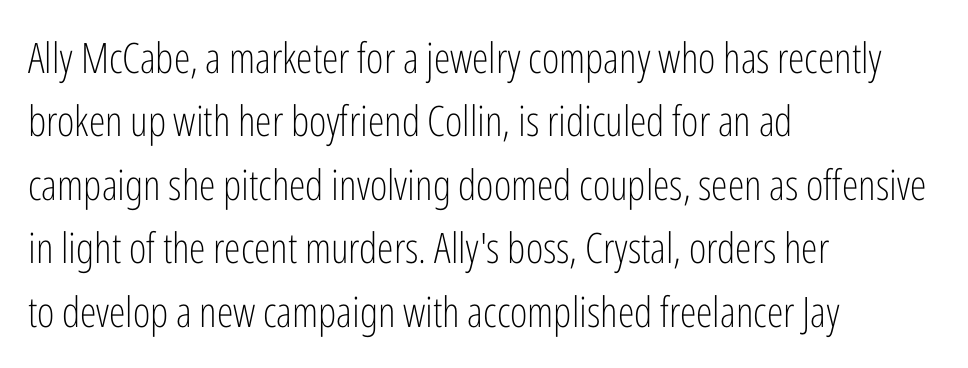
The image shows 42 px light, condensed sans-serif type, upright; set left-aligned, normal line spacing (1.51x), normal letter spacing, not underlined; low stroke contrast and a medium x-height.
